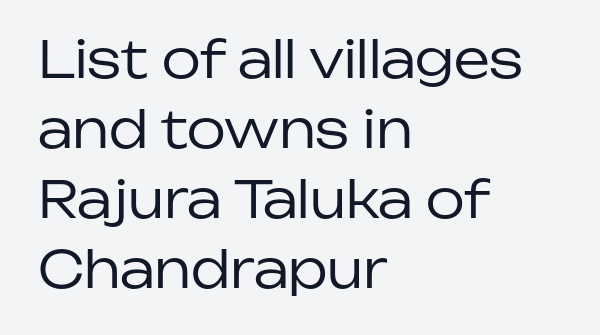
Compared with typical body copy, the letter spacing here is the same. Designer's note — italics off, roman on. Normally led — the rows are evenly, conventionally spaced. Horizontal alignment here is leftward, the default for most running prose. Is this a heavy cut? Hardly; it is regular or lighter.
